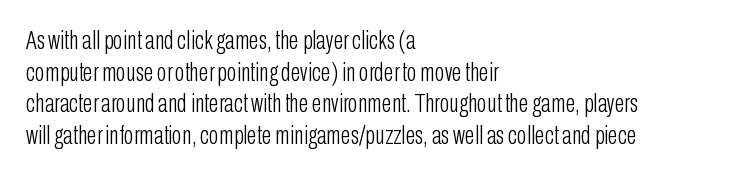
Q: Is the text bold? A: No.
Q: Is the text italic (slanted)? A: No, it is upright.
Q: Is the text underlined? A: No.
Q: How is the paragraph aligned? A: Left-aligned.
Q: Is the spacing between letters normal or unusually wide? A: Normal.
